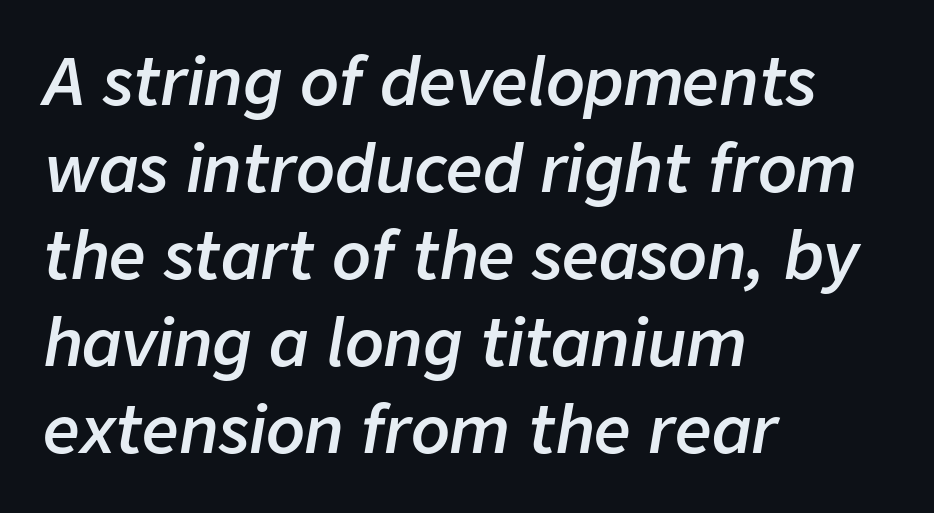
Every letter is mildly thick-stroked: semibold rather than bold. Style check: oblique. Successive baselines arrive at the customary interval. The lines in this sample share a left origin and differ only in where they stop.
